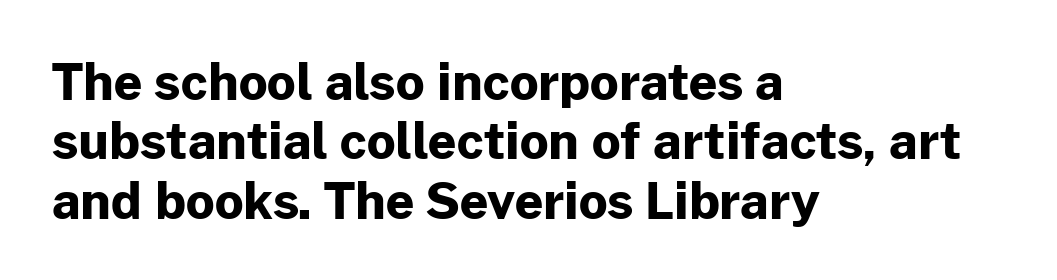
Q: Is the text bold? A: Yes.
Q: Is the text italic (slanted)? A: No, it is upright.
Q: Is the typeface a serif or a sans-serif typeface? A: Sans-serif.
Q: Is the text underlined? A: No.
Q: How is the paragraph aligned? A: Left-aligned.
Q: Is the spacing between letters normal or unusually wide? A: Normal.
Q: Width (condensed, normal, or wide)? A: Normal.
Q: Stroke contrast? A: Low.
Q: x-height? A: Medium.
Q: Monospaced? A: No.
